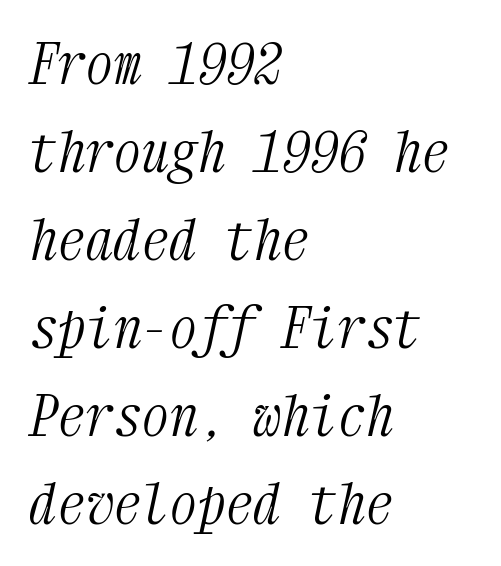
The image shows 56 px light, condensed serif type, italic (leaning right), monospaced; set left-aligned, normal line spacing (1.57x), normal letter spacing, not underlined; medium stroke contrast and a medium x-height.
